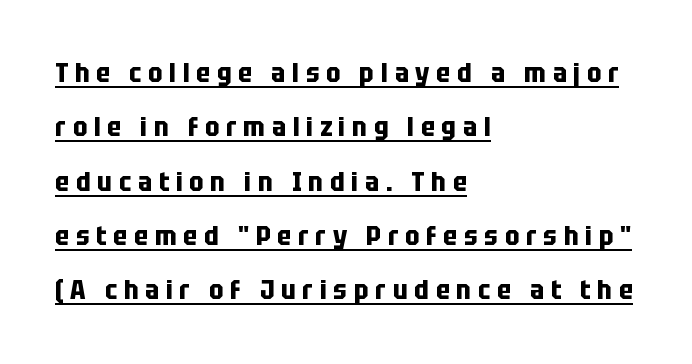
Q: Is the text bold? A: Yes.
Q: Is the text italic (slanted)? A: No, it is upright.
Q: Is the text underlined? A: Yes.
Q: How is the paragraph aligned? A: Left-aligned.
Q: Is the spacing between letters normal or unusually wide? A: Unusually wide.
Q: Is the spacing between lines tight, normal or loose? A: Loose.
